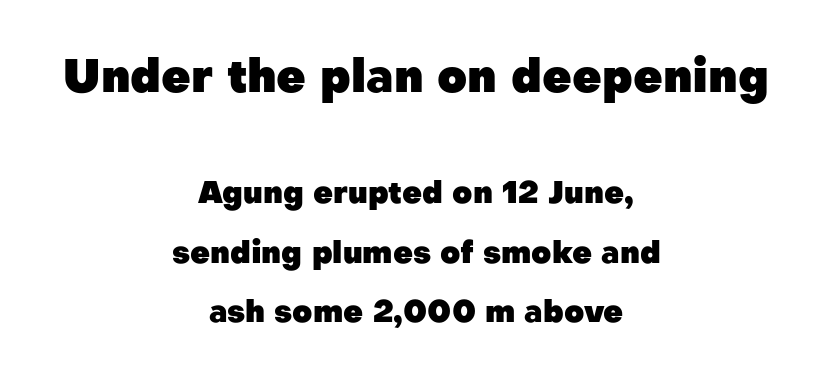
Compared with an ordinary text face, these strokes are far heavier — a full bold. Is the block centered? Yes — each line is placed symmetrically about the middle. The gaps between neighbouring characters are ordinary and unremarkable. Is there any slant? The stems are plumb. The space beneath each line is pristine and unruled.
